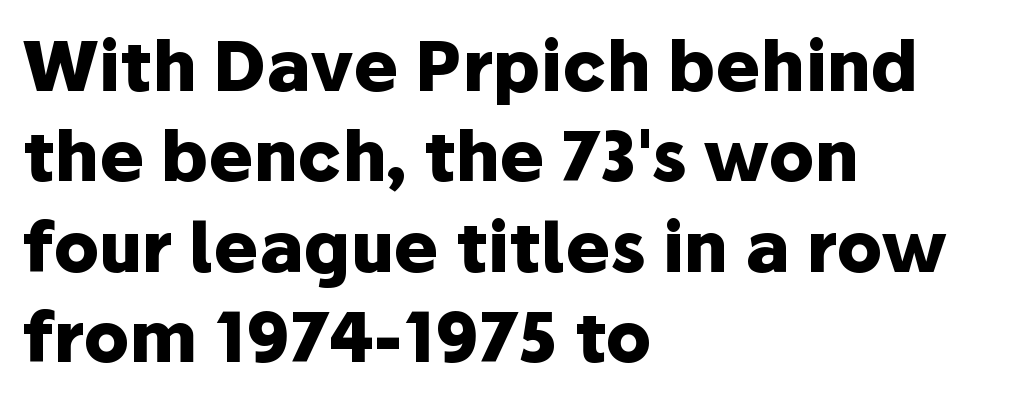
{"serif": "no", "italic": "no", "bold": "yes", "weight": "heavy", "width": "normal", "stroke_contrast": "low", "x_height": "medium", "monospaced": "no", "underline": "no", "align": "left", "line_spacing": "normal", "line_spacing_ratio": 1.33, "letter_spacing": "normal", "letter_spacing_em": 0.0, "glyph_px": 68}
